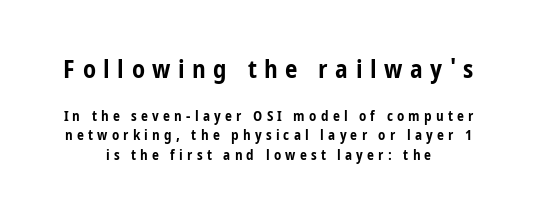
{"italic": "no", "bold": "yes", "underline": "no", "align": "center", "line_spacing": "normal", "line_spacing_ratio": 1.39, "letter_spacing": "wide", "letter_spacing_em": 0.3, "larger_block": "first", "size_ratio": 1.79, "glyph_px": 25}
